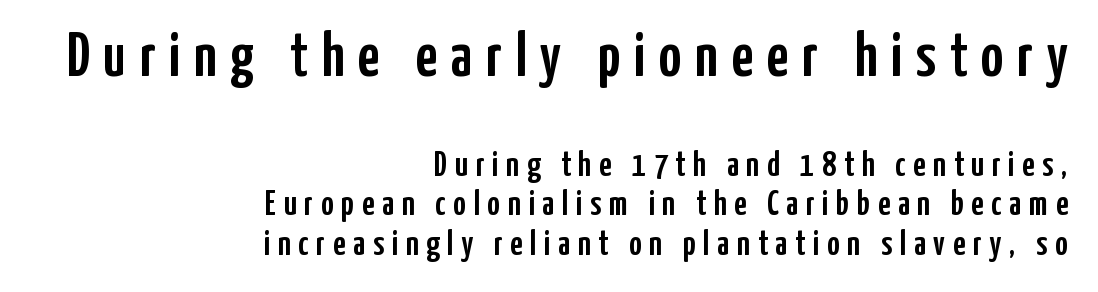
Q: Is the text italic (slanted)? A: No, it is upright.
Q: Is the typeface a serif or a sans-serif typeface? A: Sans-serif.
Q: Is the text underlined? A: No.
Q: How is the paragraph aligned? A: Right-aligned.
Q: Is the spacing between letters normal or unusually wide? A: Unusually wide.
Q: Is the spacing between lines tight, normal or loose? A: Tight.
Q: Which block of text is set in a larger size, the first (top) or the second (bottom)? A: The first (top) one.
Q: Width (condensed, normal, or wide)? A: Condensed.
Q: Stroke contrast? A: Low.
Q: x-height? A: Medium.
Q: Monospaced? A: No.
